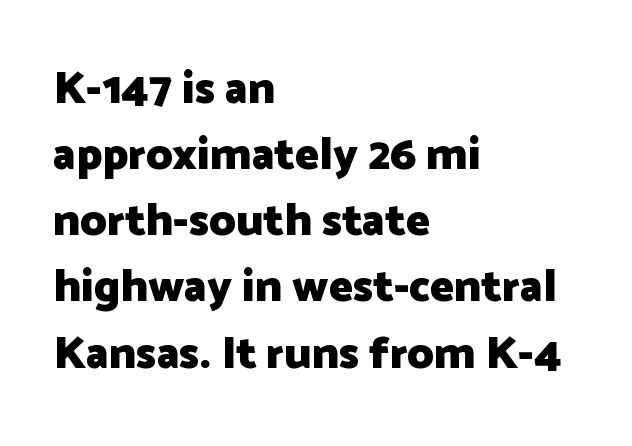
Q: Is the text bold? A: Yes.
Q: Is the text italic (slanted)? A: No, it is upright.
Q: Is the typeface a serif or a sans-serif typeface? A: Sans-serif.
Q: Is the text underlined? A: No.
Q: How is the paragraph aligned? A: Left-aligned.
Q: Is the spacing between letters normal or unusually wide? A: Normal.
Q: Is the spacing between lines tight, normal or loose? A: Normal.
Q: Width (condensed, normal, or wide)? A: Normal.
Q: Stroke contrast? A: Low.
Q: x-height? A: Medium.
Q: Monospaced? A: No.
